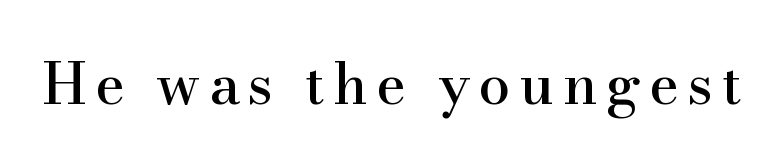
Stroke terminals: seriffed. The specimen reads as upright at a glance. The letters advance in unequal steps, a hallmark of proportional type. Just letters on the line, the space beneath them empty.
